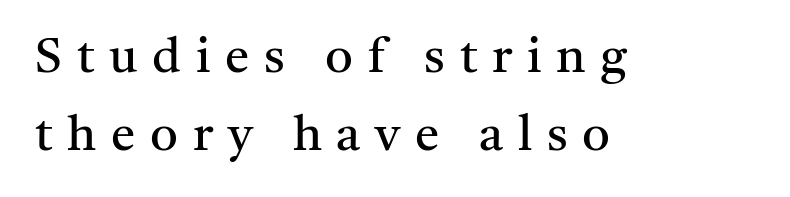
The image shows 49 px regular-weight serif type, upright; set left-aligned, normal line spacing (1.59x), unusually wide letter spacing (+0.3 em), not underlined; medium stroke contrast and a medium x-height.
